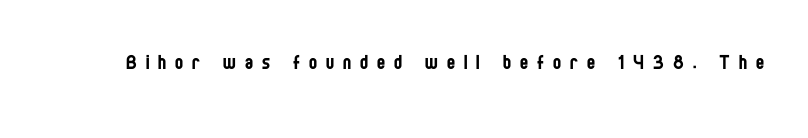
Posture: straight, roman, zero tilt. Quick note: underline off. Tracking value appears strongly positive — letters spread wide. Stems here are at most as thick as an everyday book face.
